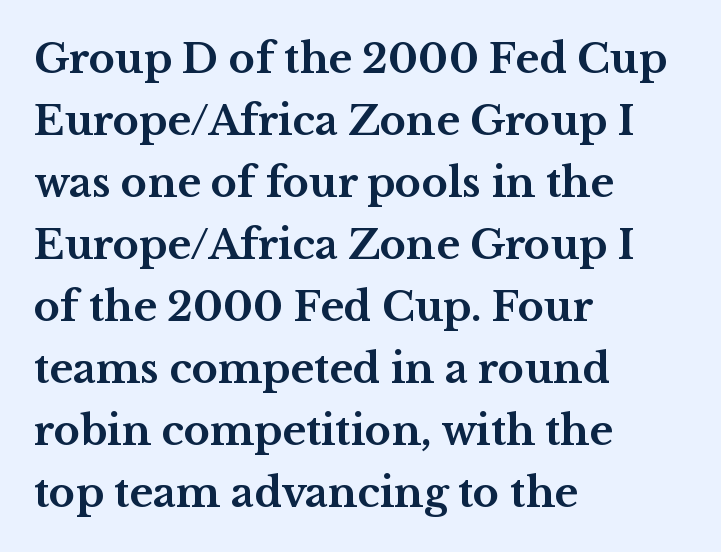
{"serif": "yes", "italic": "no", "bold": "yes", "weight": "bold", "width": "wide", "stroke_contrast": "medium", "x_height": "medium", "monospaced": "no", "underline": "no", "align": "left", "line_spacing": "normal", "line_spacing_ratio": 1.55, "letter_spacing": "normal", "letter_spacing_em": 0.0, "glyph_px": 40}
